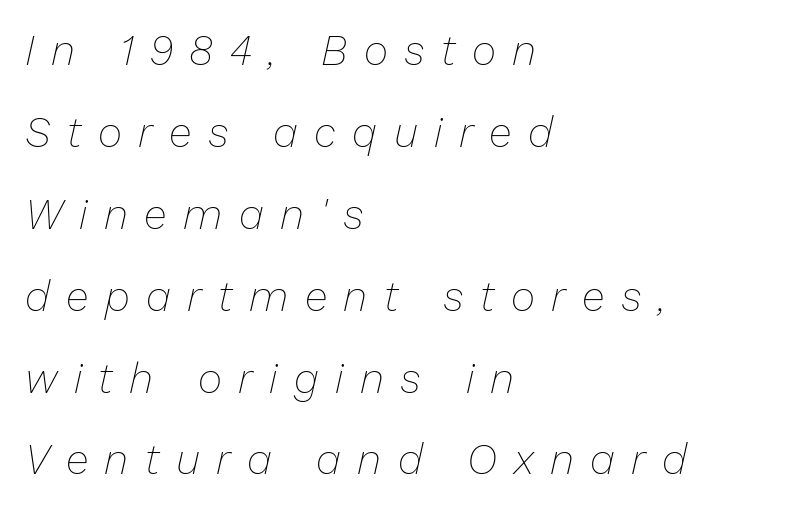
Q: Is the text bold? A: No.
Q: Is the text italic (slanted)? A: Yes, it leans right by about 13 degrees.
Q: Is the text underlined? A: No.
Q: How is the paragraph aligned? A: Left-aligned.
Q: Is the spacing between letters normal or unusually wide? A: Unusually wide.
Q: Is the spacing between lines tight, normal or loose? A: Loose.
Q: Width (condensed, normal, or wide)? A: Normal.
Q: Stroke contrast? A: Low.
Q: x-height? A: Medium.
Q: Monospaced? A: No.
